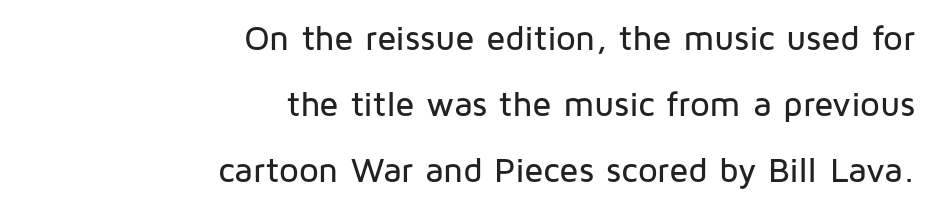
Upright lettering throughout. Layout note: lines flush right. The tracking reads as untouched default to a designer's eye. The passage shown is not underscored anywhere.
